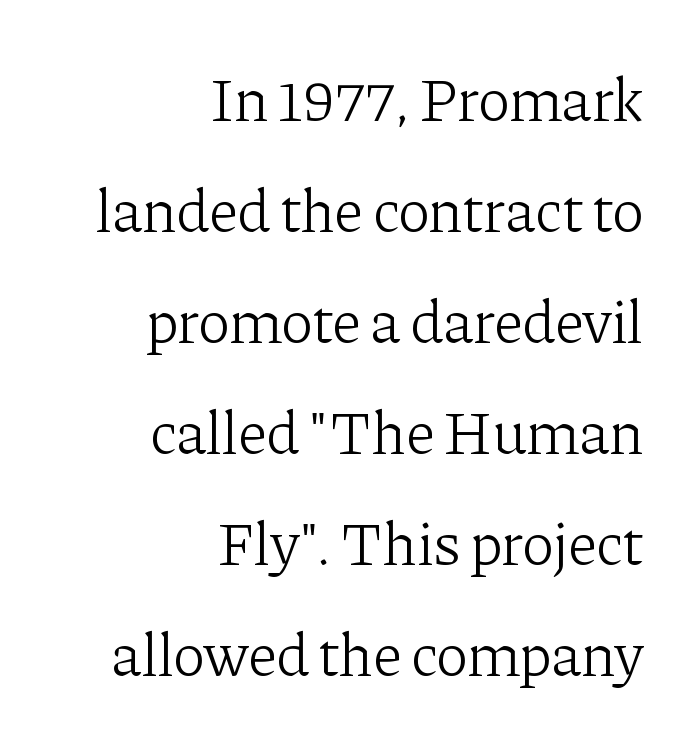
Proportional: the letters do not fall into vertical columns. When letters stand straight like this, we call the style roman or upright. A clean baseline with only descenders dipping below it. The passage is arranged like a letterhead date or caption credit — flush right. In terms of letterform style, serifs are clearly present.
